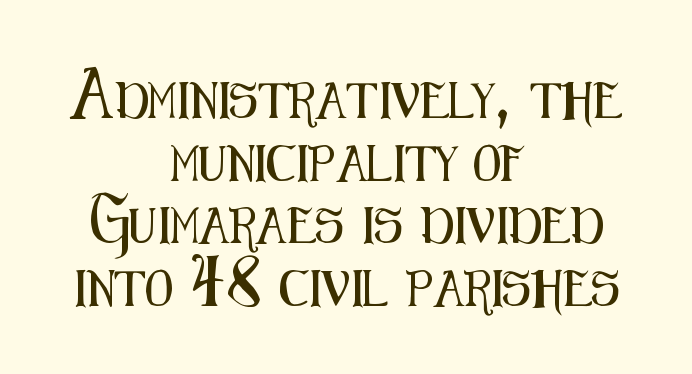
Q: Is the text italic (slanted)? A: No, it is upright.
Q: Is the text underlined? A: No.
Q: How is the paragraph aligned? A: Centered.
Q: Is the spacing between letters normal or unusually wide? A: Normal.
Q: Width (condensed, normal, or wide)? A: Condensed.
Q: Stroke contrast? A: Medium.
Q: x-height? A: Medium.
Q: Monospaced? A: No.
